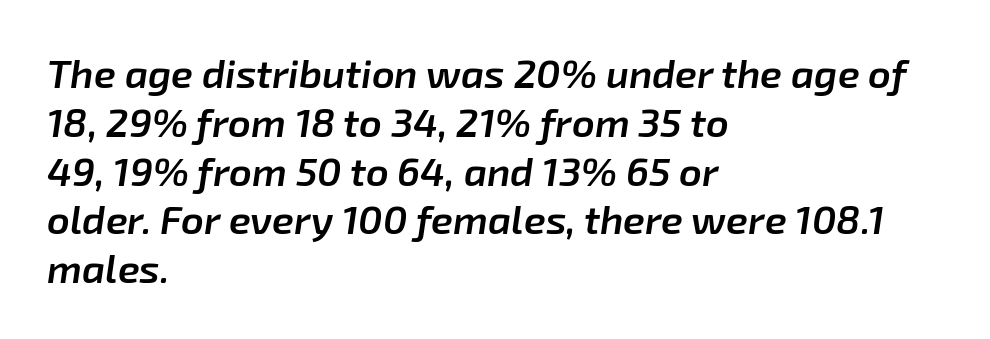
{"italic": "yes", "lean": "right", "slant_degrees": 8, "bold": "semi", "weight": "semibold", "width": "normal", "stroke_contrast": "low", "x_height": "medium", "monospaced": "no", "underline": "no", "align": "left", "line_spacing_ratio": 1.22, "letter_spacing": "normal", "letter_spacing_em": 0.0, "glyph_px": 40}
